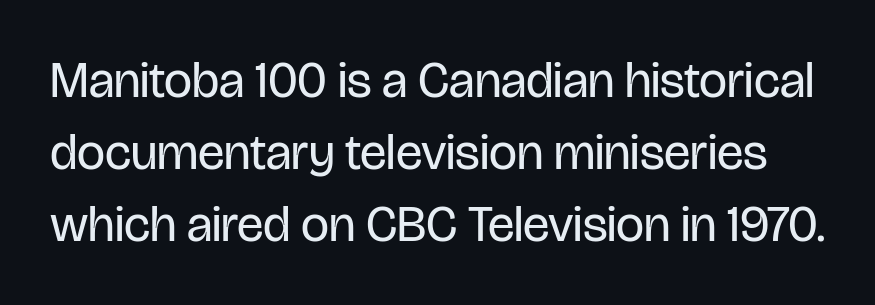
{"serif": "no", "italic": "no", "bold": "no", "weight": "regular", "width": "condensed", "stroke_contrast": "low", "x_height": "large", "monospaced": "no", "underline": "no", "line_spacing": "normal", "line_spacing_ratio": 1.44, "letter_spacing": "normal", "letter_spacing_em": 0.0, "glyph_px": 50}
